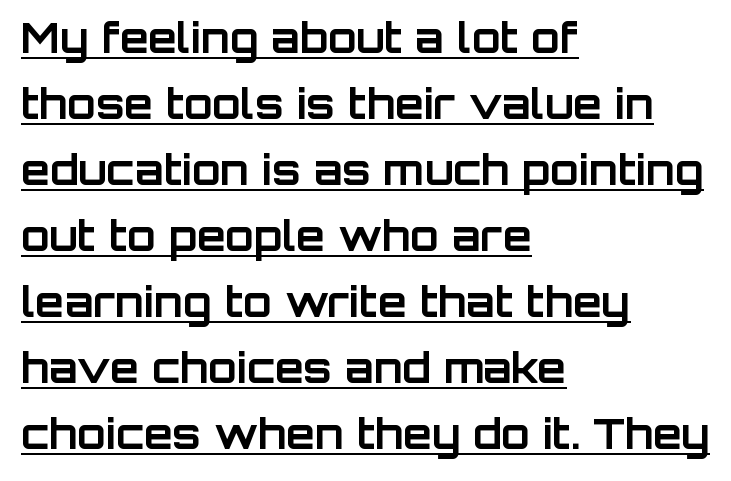
{"serif": "no", "italic": "no", "bold": "yes", "weight": "bold", "width": "normal", "stroke_contrast": "low", "x_height": "large", "monospaced": "no", "underline": "yes", "align": "left", "line_spacing": "normal", "line_spacing_ratio": 1.57, "letter_spacing": "normal", "letter_spacing_em": 0.0, "glyph_px": 42}
